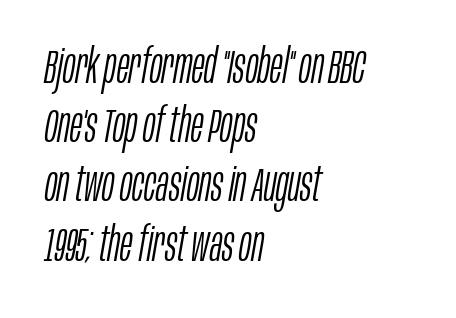
Layout note: lines flush left. This is not heavy type; no bold has been used. Baseline-to-baseline distance is the conventional proportion of letter height. Rule under the text: the space is simply empty. Standard letterfit; no display-style spreading of the glyphs. In terms of posture, this sample is oblique.
